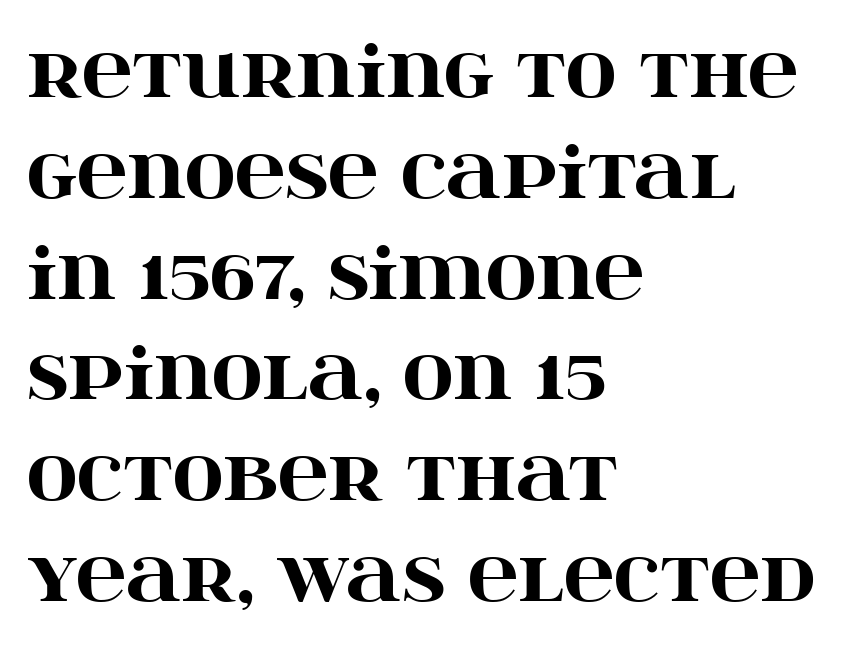
Q: Is the text bold? A: Yes.
Q: Is the text italic (slanted)? A: No, it is upright.
Q: Is the typeface a serif or a sans-serif typeface? A: Serif.
Q: Is the text underlined? A: No.
Q: How is the paragraph aligned? A: Left-aligned.
Q: Is the spacing between letters normal or unusually wide? A: Normal.
Q: Is the spacing between lines tight, normal or loose? A: Normal.
Q: Width (condensed, normal, or wide)? A: Wide.
Q: Stroke contrast? A: High.
Q: x-height? A: Large.
Q: Monospaced? A: No.
